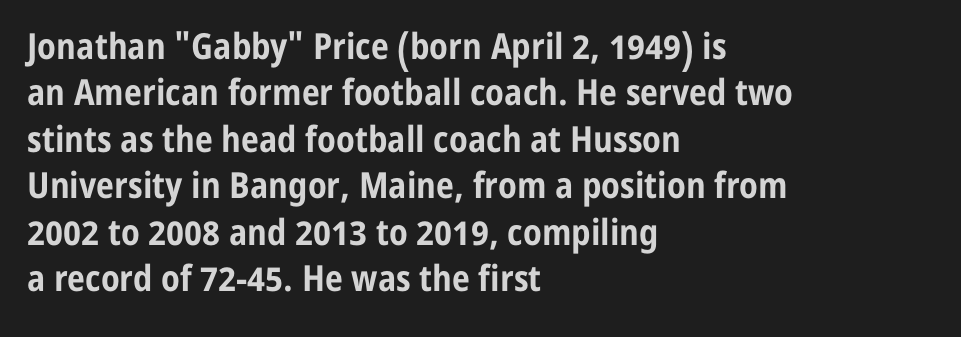
{"serif": "no", "italic": "no", "bold": "yes", "weight": "bold", "width": "condensed", "stroke_contrast": "low", "x_height": "medium", "monospaced": "no", "underline": "no", "align": "left", "line_spacing": "normal", "line_spacing_ratio": 1.29, "letter_spacing": "normal", "letter_spacing_em": 0.0, "glyph_px": 36}
